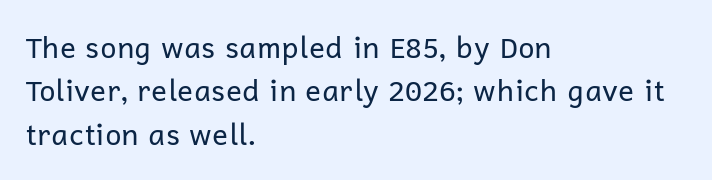
{"serif": "no", "italic": "no", "bold": "no", "weight": "regular", "width": "normal", "stroke_contrast": "low", "x_height": "medium", "monospaced": "no", "underline": "no", "align": "left", "line_spacing": "normal", "line_spacing_ratio": 1.5, "letter_spacing": "normal", "letter_spacing_em": 0.0, "glyph_px": 29}
